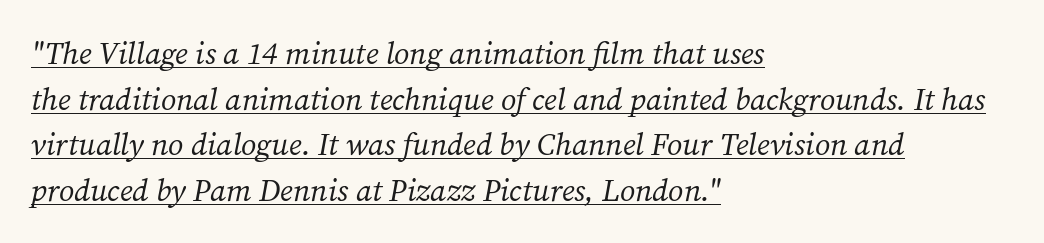
Yep, that's italic — everything's leaning. Is there much room between lines? A standard amount, neither cramped nor airy. Students, observe the line beneath the letters — that is underlining. These lines are set flush left with a ragged right edge.
